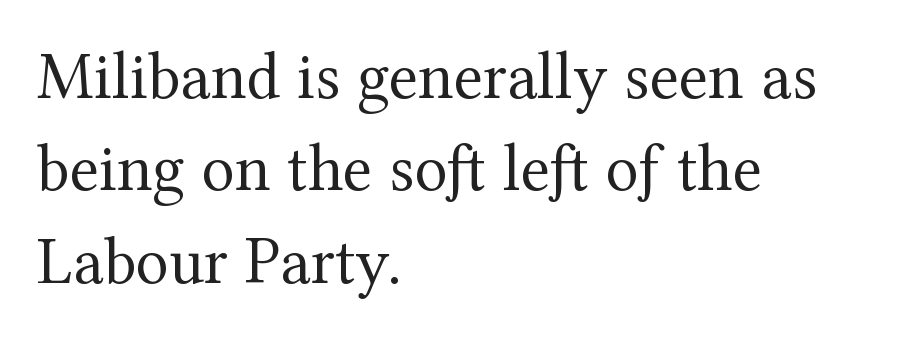
The image shows 68 px regular-weight serif type, upright; set left-aligned, normal line spacing (1.36x), normal letter spacing, not underlined; medium stroke contrast and a medium x-height.
